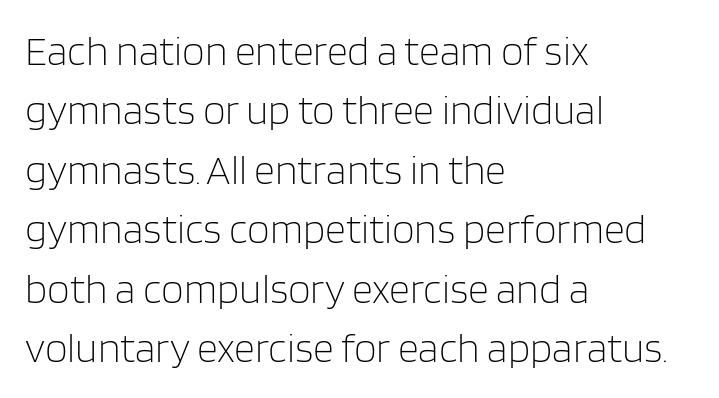
{"serif": "no", "italic": "no", "bold": "no", "weight": "light", "width": "normal", "stroke_contrast": "low", "x_height": "large", "monospaced": "no", "underline": "no", "align": "left", "line_spacing": "normal", "line_spacing_ratio": 1.45, "letter_spacing": "normal", "letter_spacing_em": 0.0, "glyph_px": 41}
